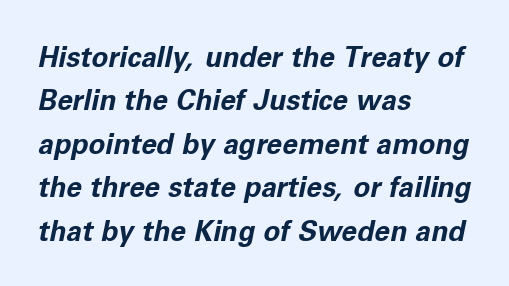
The image shows 28 px bold type, italic (leaning right); set left-aligned, normal line spacing (1.55x), normal letter spacing, not underlined; low stroke contrast and a medium x-height.
